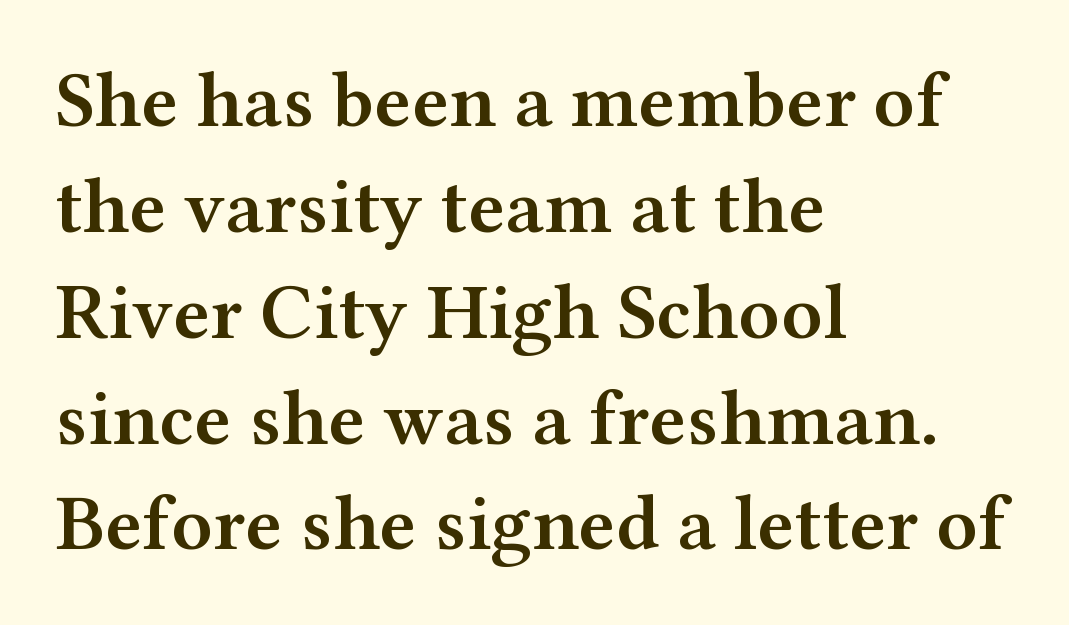
{"serif": "yes", "italic": "no", "bold": "semi", "weight": "semibold", "width": "wide", "stroke_contrast": "medium", "x_height": "medium", "monospaced": "no", "underline": "no", "align": "left", "line_spacing": "normal", "line_spacing_ratio": 1.34, "letter_spacing": "normal", "letter_spacing_em": 0.0, "glyph_px": 79}
